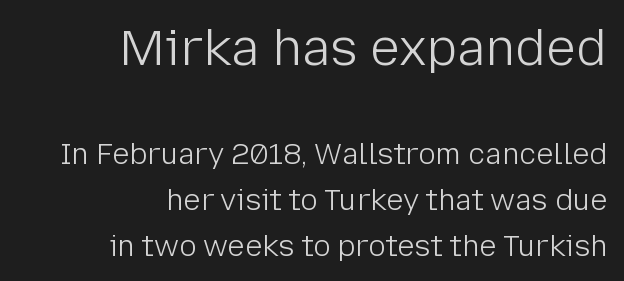
{"serif": "no", "italic": "no", "bold": "no", "weight": "light", "width": "normal", "stroke_contrast": "low", "x_height": "medium", "monospaced": "no", "underline": "no", "align": "right", "line_spacing": "normal", "line_spacing_ratio": 1.58, "letter_spacing": "normal", "letter_spacing_em": 0.0, "larger_block": "first", "size_ratio": 1.72, "glyph_px": 50}
